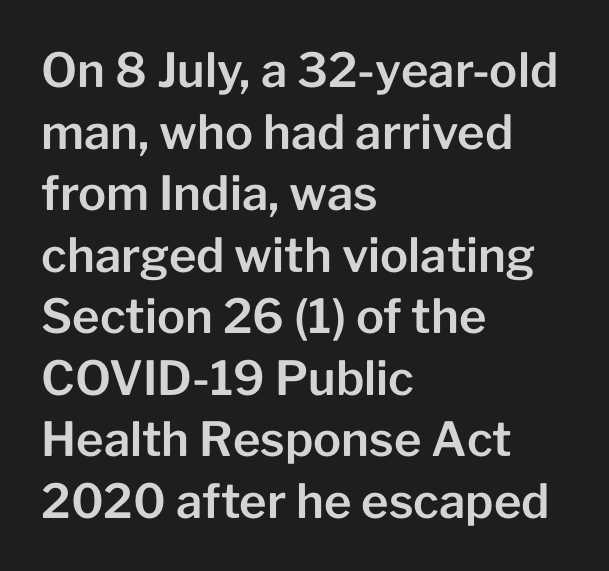
{"serif": "no", "italic": "no", "width": "normal", "stroke_contrast": "low", "x_height": "medium", "monospaced": "no", "underline": "no", "align": "left", "line_spacing": "normal", "line_spacing_ratio": 1.31, "letter_spacing": "normal", "letter_spacing_em": 0.0, "glyph_px": 47}
